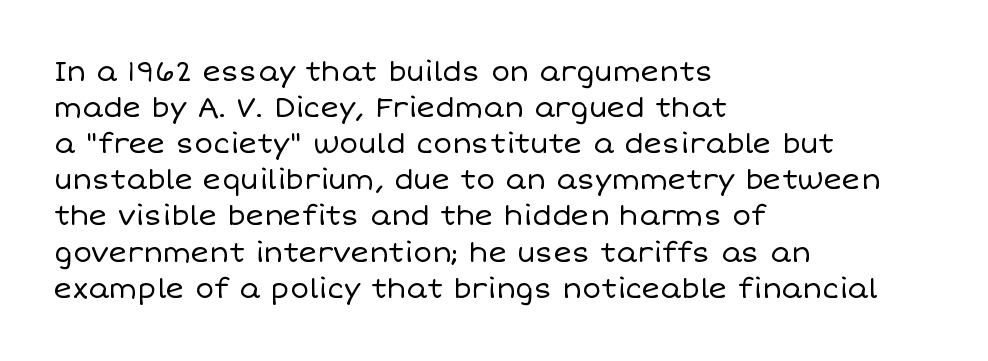
{"italic": "no", "bold": "no", "weight": "regular", "width": "normal", "stroke_contrast": "low", "x_height": "large", "monospaced": "no", "underline": "no", "align": "left", "line_spacing": "normal", "line_spacing_ratio": 1.29, "letter_spacing": "normal", "letter_spacing_em": 0.0, "glyph_px": 28}
